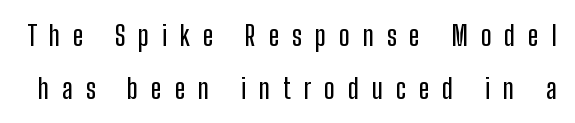
Q: Is the text italic (slanted)? A: No, it is upright.
Q: Is the typeface a serif or a sans-serif typeface? A: Sans-serif.
Q: Is the text underlined? A: No.
Q: Is the spacing between letters normal or unusually wide? A: Unusually wide.
Q: Width (condensed, normal, or wide)? A: Condensed.
Q: Stroke contrast? A: Low.
Q: x-height? A: Medium.
Q: Monospaced? A: No.
